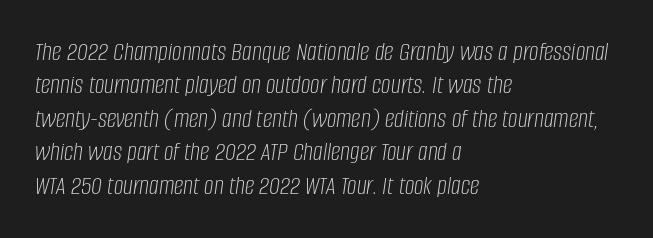
The image shows 27 px text type, italic (leaning right); set left-aligned, line spacing 1.24x, normal letter spacing, not underlined.
